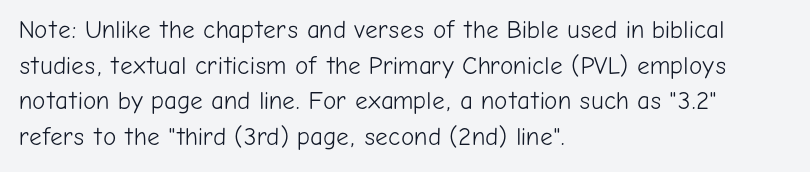
{"italic": "no", "bold": "no", "underline": "no", "align": "left", "line_spacing": "normal", "line_spacing_ratio": 1.43, "letter_spacing": "normal", "letter_spacing_em": 0.0, "glyph_px": 25}
